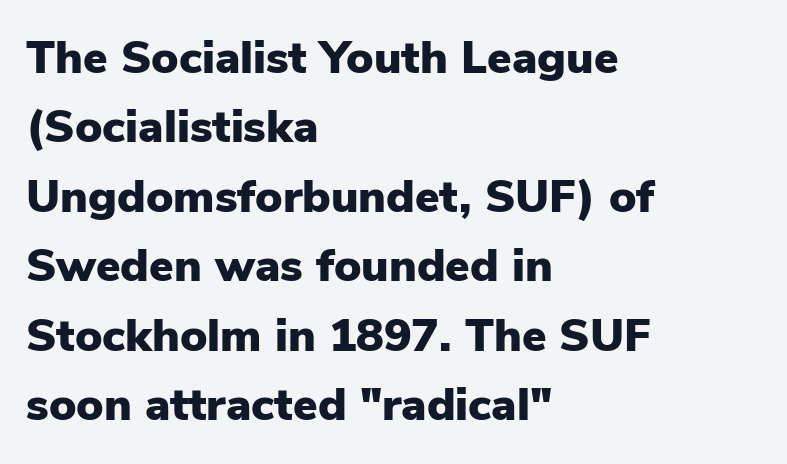
The image shows 46 px heavy sans-serif type, upright; set left-aligned, normal line spacing (1.51x), normal letter spacing, not underlined; low stroke contrast and a medium x-height.
